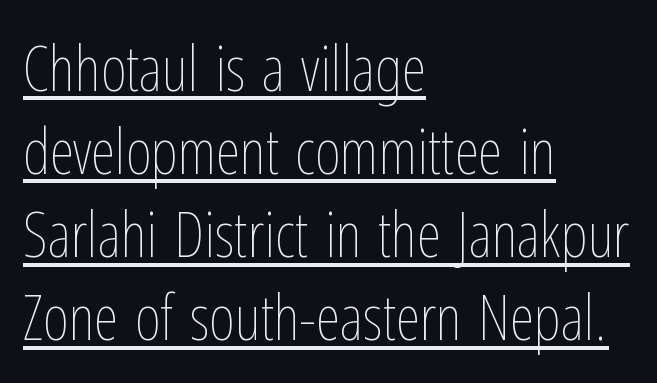
{"italic": "no", "bold": "no", "weight": "thin", "width": "condensed", "stroke_contrast": "low", "x_height": "medium", "monospaced": "no", "underline": "yes", "align": "left", "line_spacing": "normal", "line_spacing_ratio": 1.32, "letter_spacing": "normal", "letter_spacing_em": 0.0, "glyph_px": 63}
